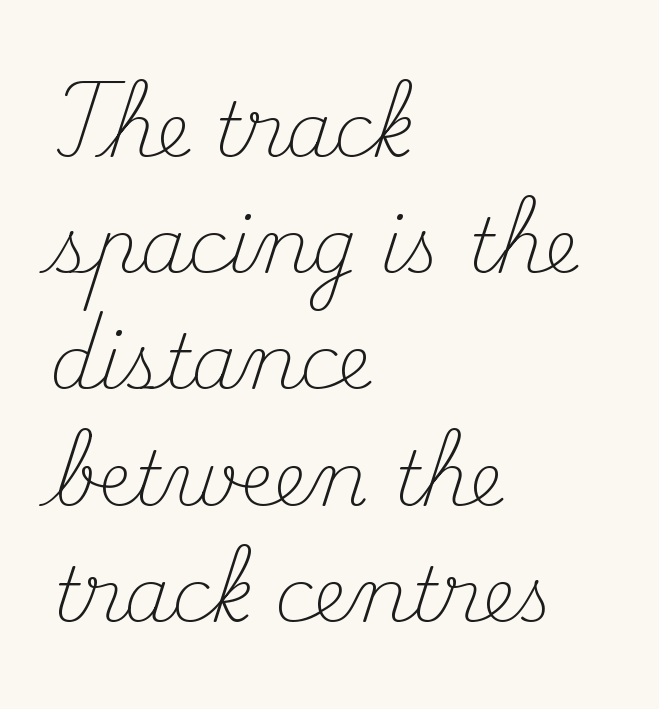
Is this a fixed-width face? No — the glyphs have proportional, varying widths. Descender tails drop into unmarked territory. A typesetter would call this zero additional tracking.
